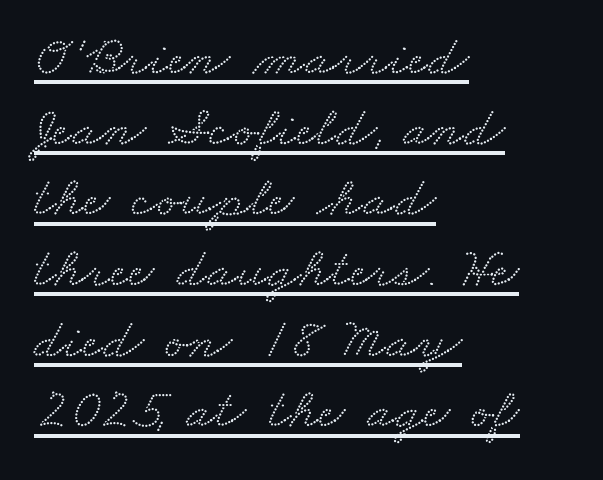
Compared with typical body copy, the letter spacing here is the same. A typographer would call this underscored text. Stroke terminals: seriffed. Think of a printed novel: that variable character pitch is what you see here.
